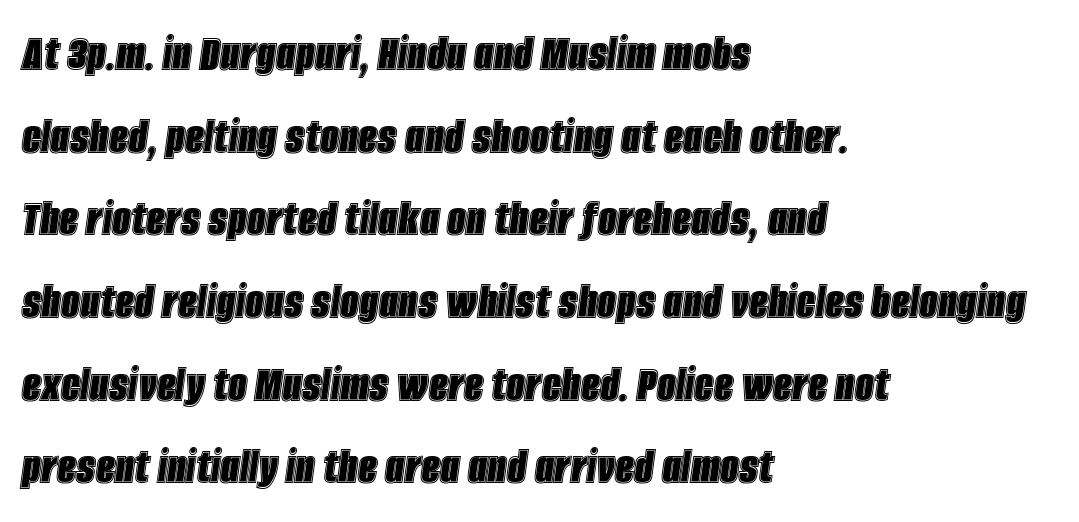
Q: Is the text italic (slanted)? A: Yes, it leans right by about 8 degrees.
Q: Is the text underlined? A: No.
Q: How is the paragraph aligned? A: Left-aligned.
Q: Is the spacing between letters normal or unusually wide? A: Normal.
Q: Is the spacing between lines tight, normal or loose? A: Normal.
Q: Width (condensed, normal, or wide)? A: Condensed.
Q: x-height? A: Large.
Q: Monospaced? A: No.
